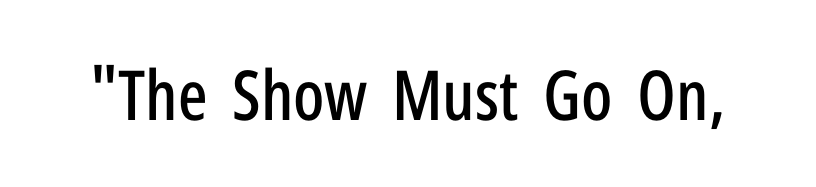
The image shows 69 px condensed sans-serif type, upright; set normal letter spacing, not underlined; low stroke contrast and a medium x-height.
